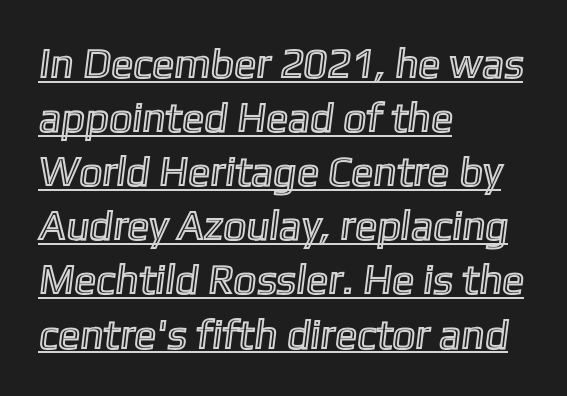
{"width": "normal", "x_height": "medium", "monospaced": "no", "underline": "yes", "align": "left", "line_spacing": "normal", "line_spacing_ratio": 1.32, "letter_spacing": "normal", "letter_spacing_em": 0.0, "glyph_px": 41}
